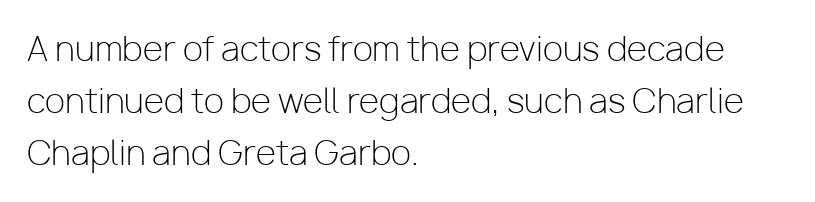
Q: Is the text bold? A: No.
Q: Is the text italic (slanted)? A: No, it is upright.
Q: Is the typeface a serif or a sans-serif typeface? A: Sans-serif.
Q: Is the text underlined? A: No.
Q: How is the paragraph aligned? A: Left-aligned.
Q: Is the spacing between letters normal or unusually wide? A: Normal.
Q: Is the spacing between lines tight, normal or loose? A: Normal.
Q: Width (condensed, normal, or wide)? A: Normal.
Q: Stroke contrast? A: Low.
Q: x-height? A: Medium.
Q: Monospaced? A: No.
